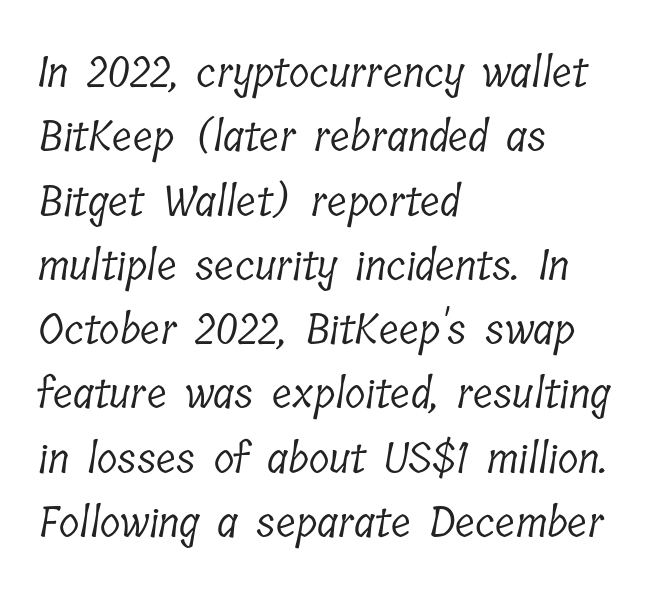
The image shows 42 px light, condensed serif type; set left-aligned, normal line spacing (1.53x), normal letter spacing, not underlined; low stroke contrast and a medium x-height.
